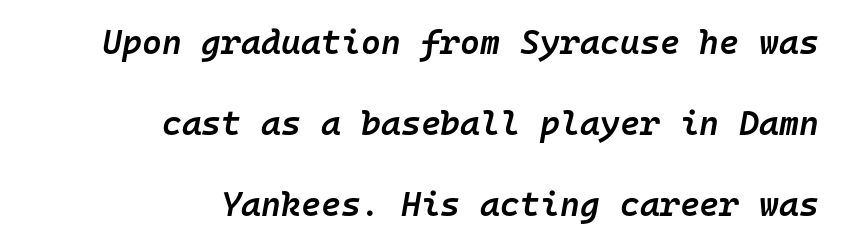
Q: Is the text bold? A: Semi-bold.
Q: Is the text italic (slanted)? A: Yes, it leans right by about 10 degrees.
Q: Is the text underlined? A: No.
Q: How is the paragraph aligned? A: Right-aligned.
Q: Is the spacing between letters normal or unusually wide? A: Normal.
Q: Is the spacing between lines tight, normal or loose? A: Loose.
Q: Width (condensed, normal, or wide)? A: Normal.
Q: Stroke contrast? A: Low.
Q: x-height? A: Medium.
Q: Monospaced? A: Yes.
